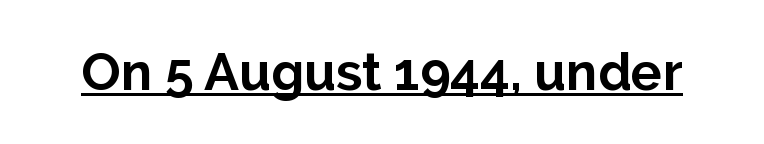
The font's upright variant was chosen for this text. Heft: maximum for text — a bold. No extra tracking has been applied to these lines. These characters rest on top of a visible drawn line.
